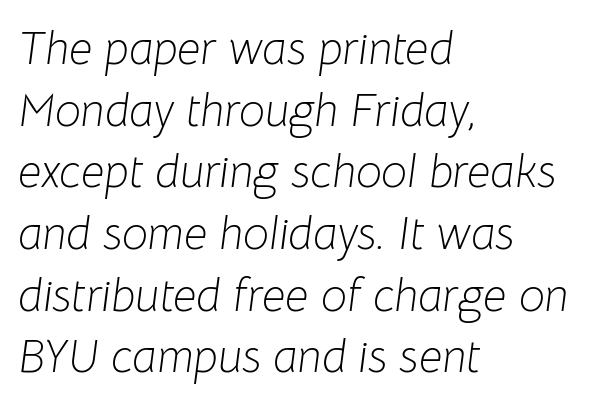
The passage shown is typed in a proportional face where columns would drift. Normally led — the rows are evenly, conventionally spaced. A classic flush-left, rag-right setting is used for this passage. The letters look calm and open, with moderate or lighter stems. Look at the tracking — it's just the regular setting, nothing added. The specimen reads as italic at a glance.
